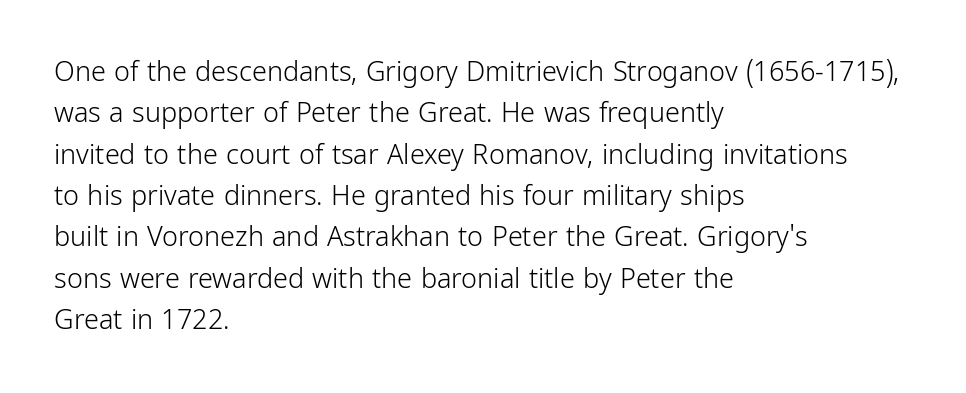
Q: Is the text bold? A: No.
Q: Is the text italic (slanted)? A: No, it is upright.
Q: Is the text underlined? A: No.
Q: How is the paragraph aligned? A: Left-aligned.
Q: Is the spacing between letters normal or unusually wide? A: Normal.
Q: Is the spacing between lines tight, normal or loose? A: Normal.
